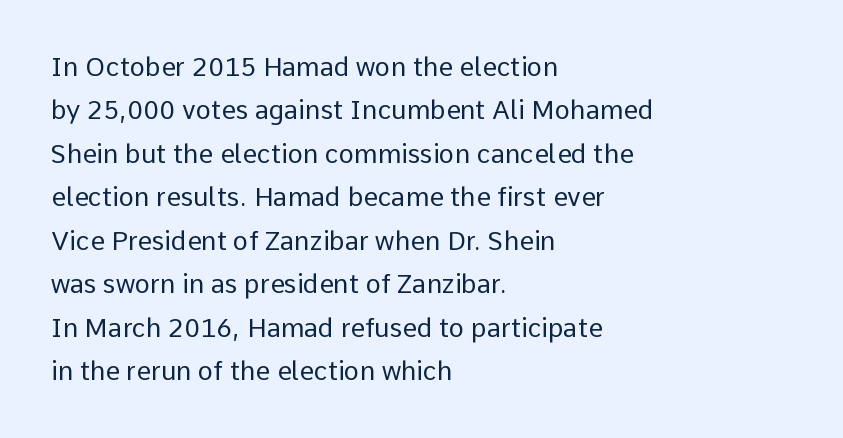
The image shows 26 px text type, upright; set left-aligned, normal line spacing (1.67x), normal letter spacing, not underlined.
